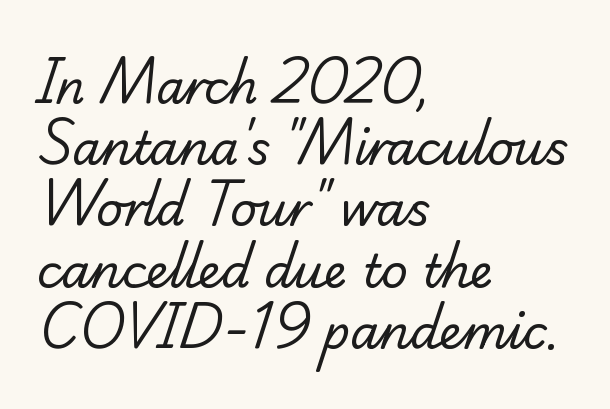
The passage shown is not underscored anywhere. Weight: regular or lighter. The space between consecutive lines is moderate. Small tapered or slab feet sit at the stroke ends, so this counts as serif. Reading down the block, your eye returns to a fixed left position each line.
